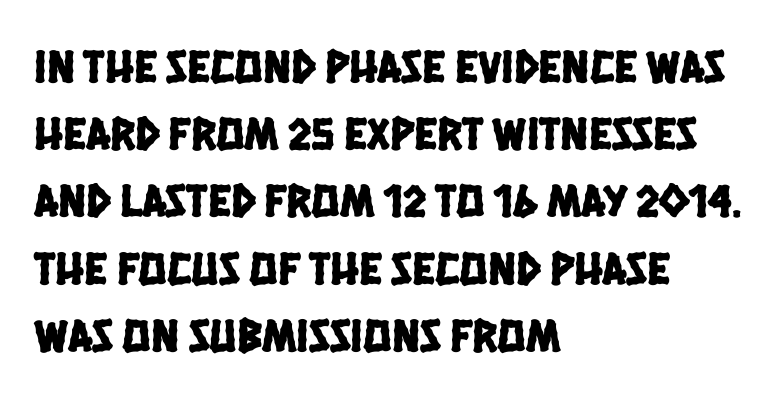
{"serif": "no", "width": "condensed", "stroke_contrast": "low", "x_height": "large", "monospaced": "no", "underline": "no", "align": "left", "line_spacing": "normal", "line_spacing_ratio": 1.43, "letter_spacing": "normal", "letter_spacing_em": 0.0, "glyph_px": 47}
